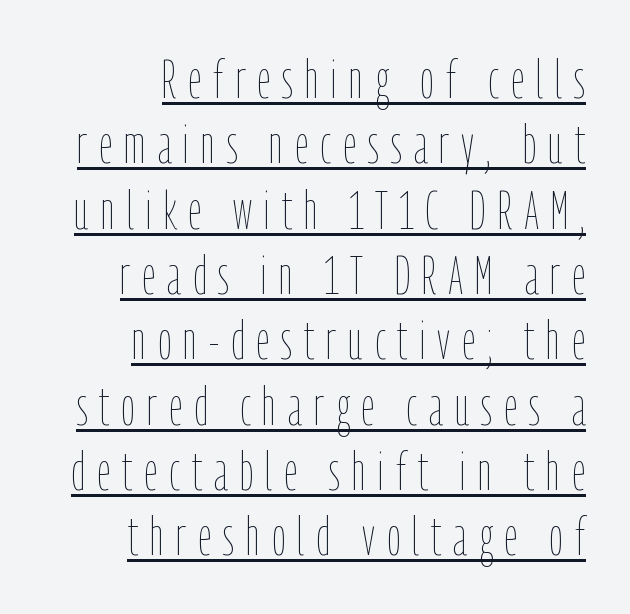
{"italic": "no", "bold": "no", "weight": "thin", "width": "condensed", "stroke_contrast": "low", "x_height": "medium", "monospaced": "no", "underline": "yes", "align": "right", "line_spacing_ratio": 1.21, "letter_spacing": "wide", "letter_spacing_em": 0.22, "glyph_px": 54}
